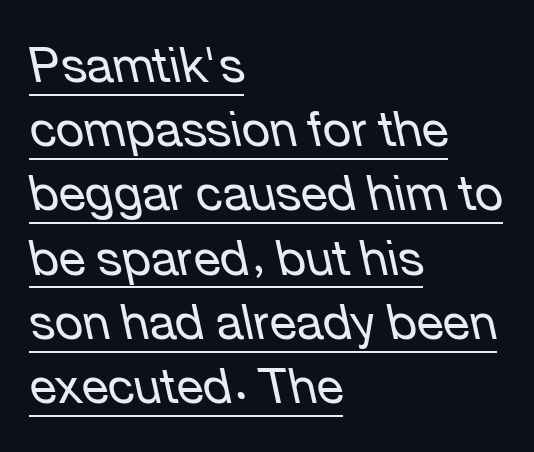
Caption: face not bold, strokes unweighted. Slanted lettering throughout. Reading down the block, your eye returns to a fixed left position each line. Is there much room between lines? A standard amount, neither cramped nor airy. Think of a printed novel: that variable character pitch is what you see here. Words appear dense and cohesive because spacing is normal.
